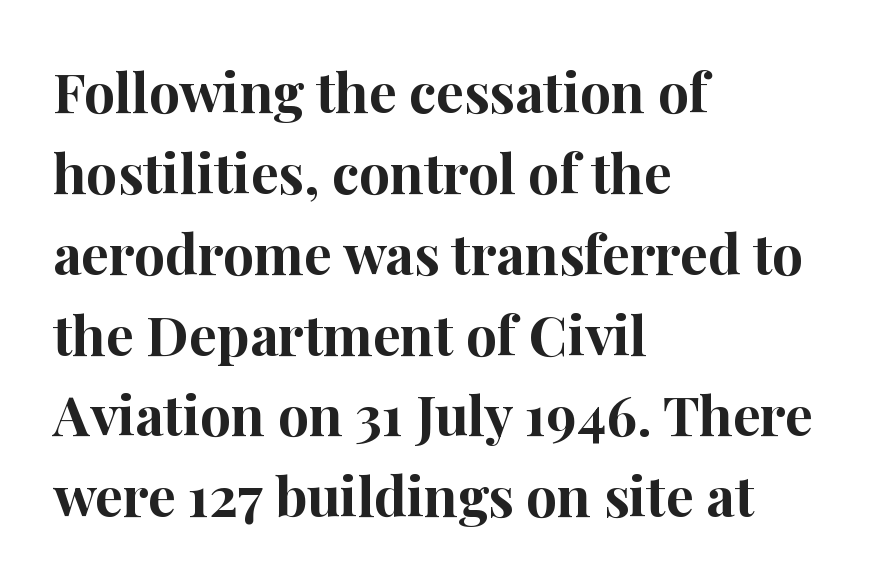
{"serif": "yes", "italic": "no", "bold": "yes", "weight": "bold", "width": "normal", "stroke_contrast": "high", "x_height": "medium", "monospaced": "no", "underline": "no", "align": "left", "line_spacing": "normal", "line_spacing_ratio": 1.47, "letter_spacing": "normal", "letter_spacing_em": 0.0, "glyph_px": 55}
